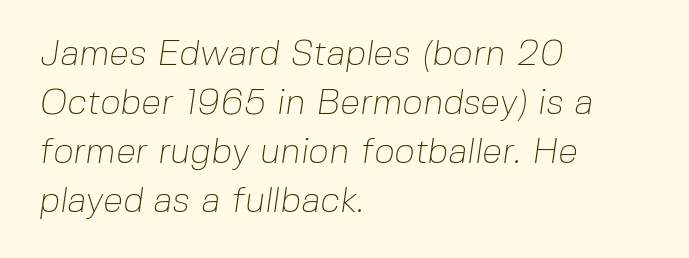
Q: Is the text bold? A: No.
Q: Is the typeface a serif or a sans-serif typeface? A: Sans-serif.
Q: Is the text underlined? A: No.
Q: How is the paragraph aligned? A: Left-aligned.
Q: Is the spacing between letters normal or unusually wide? A: Normal.
Q: Is the spacing between lines tight, normal or loose? A: Normal.
Q: Width (condensed, normal, or wide)? A: Normal.
Q: Stroke contrast? A: Low.
Q: x-height? A: Medium.
Q: Monospaced? A: No.
